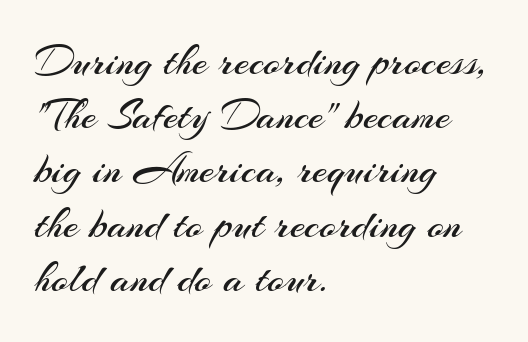
The image shows 43 px regular-weight sans-serif type; set left-aligned, normal line spacing (1.26x), normal letter spacing, not underlined; medium stroke contrast and a small x-height.
